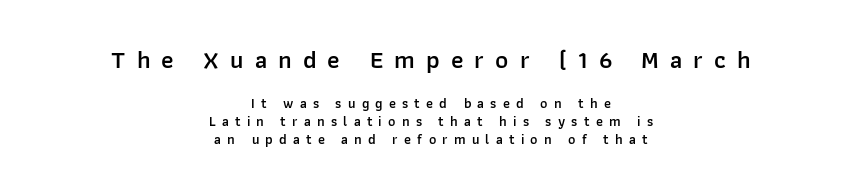
Ascenders rise straight up at ninety degrees. Does the weight exceed regular? Yes, but only to semibold. Each word looks stretched out because of the extra space between its letters. Every row of glyphs is offset so its center matches the block's center. Quick note: interline space is typical.
